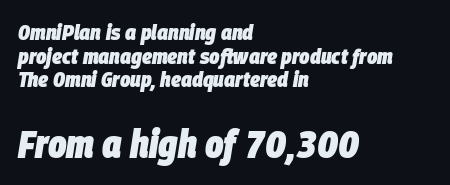
The image shows 39 px heavy, condensed type, italic (leaning right); set left-aligned, tight line spacing (1.07x), normal letter spacing, not underlined; the second (bottom) block is 1.77x larger; low stroke contrast and a large x-height.
